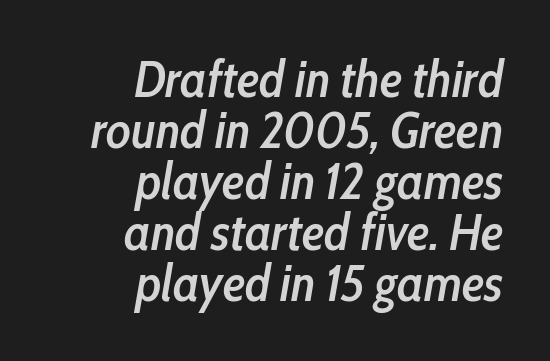
{"italic": "yes", "lean": "right", "slant_degrees": 10, "bold": "semi", "weight": "semibold", "width": "condensed", "stroke_contrast": "low", "x_height": "medium", "monospaced": "no", "underline": "no", "align": "right", "line_spacing": "tight", "line_spacing_ratio": 1.0, "letter_spacing": "normal", "letter_spacing_em": 0.0, "glyph_px": 51}
